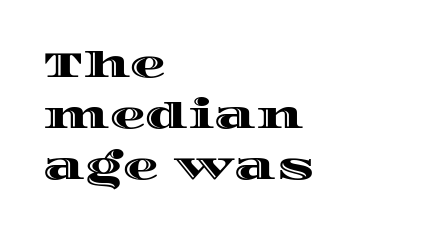
{"italic": "no", "width": "wide", "x_height": "large", "monospaced": "no", "underline": "no", "align": "left", "line_spacing": "normal", "line_spacing_ratio": 1.42, "letter_spacing": "normal", "letter_spacing_em": 0.0, "glyph_px": 36}
